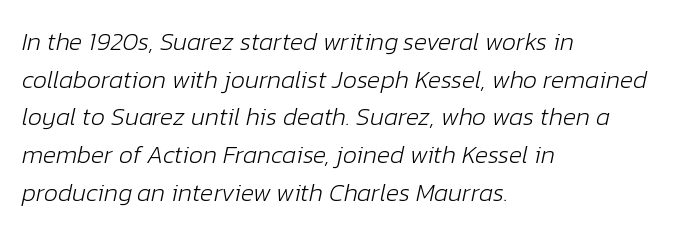
Only glyphs here, with clear space below each row. The font is comparable to plain body text, perhaps lighter. A typesetter would call this leading conventional body-copy spacing. The axis of the letterforms is tilted away from vertical. Here the glyphs are tracked normally, forming tight word shapes. Where is the straight margin? On the left.
